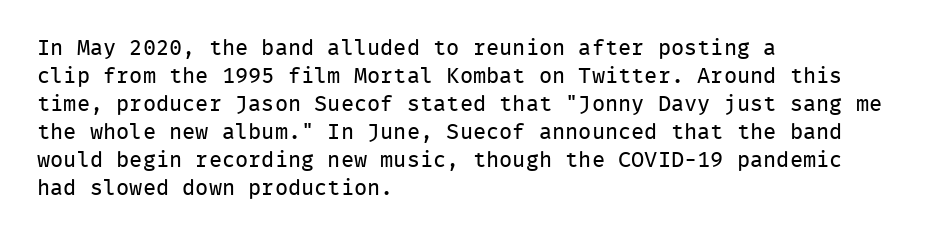
The image shows 22 px text type, upright; set left-aligned, normal line spacing (1.27x), normal letter spacing, not underlined.
